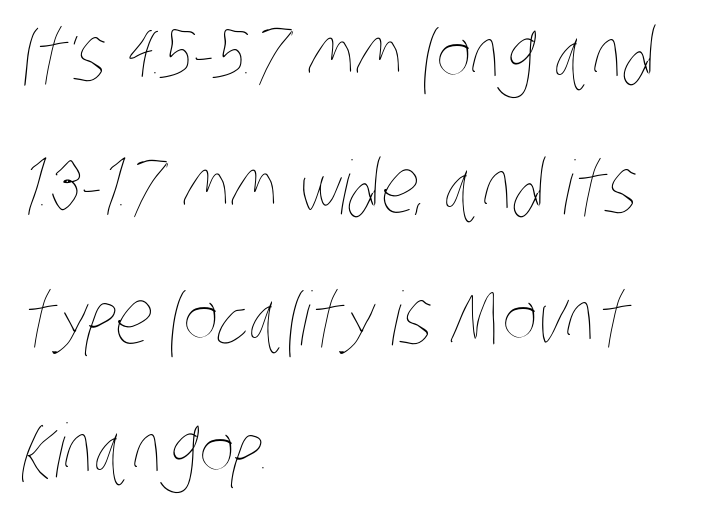
The image shows 74 px thin, condensed type; set left-aligned, line spacing 1.78x, normal letter spacing, not underlined; low stroke contrast and a large x-height.
